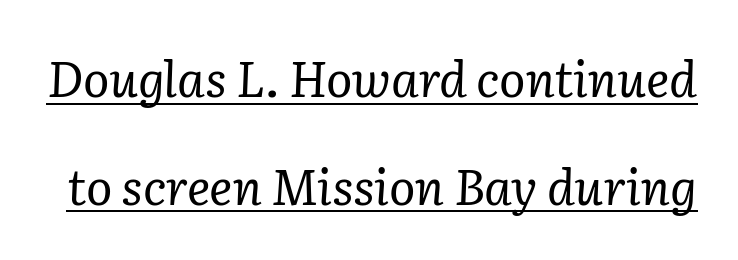
The image shows 49 px regular-weight serif type, italic (leaning right); set loose line spacing (2.2x), normal letter spacing, underlined; low stroke contrast and a medium x-height.
